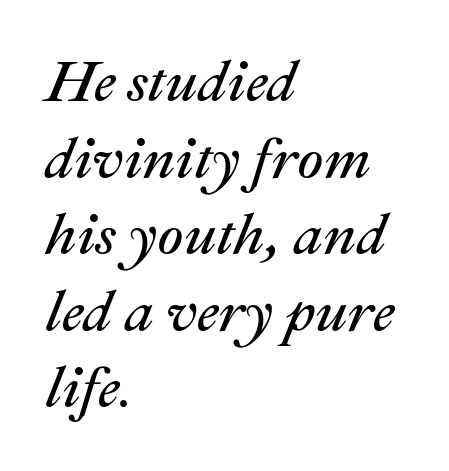
Short and long lines alike share a common starting point at left. The characters are drawn with everyday or finer stroke widths. The line texture is even and compact thanks to regular tracking. Character widths vary here, with narrow letters taking less room than wide ones.
